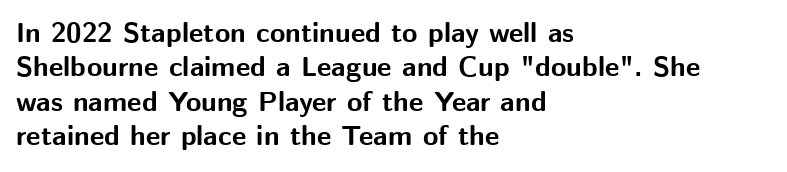
{"serif": "no", "italic": "no", "bold": "yes", "weight": "bold", "width": "normal", "stroke_contrast": "medium", "x_height": "medium", "monospaced": "no", "underline": "no", "align": "left", "line_spacing_ratio": 1.23, "letter_spacing": "normal", "letter_spacing_em": 0.0, "glyph_px": 28}
